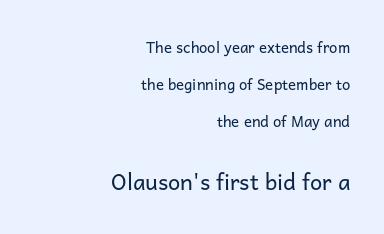
{"italic": "no", "bold": "no", "underline": "no", "align": "right", "line_spacing": "loose", "line_spacing_ratio": 2.48, "letter_spacing": "normal", "letter_spacing_em": 0.0, "larger_block": "second", "size_ratio": 1.47, "glyph_px": 22}
